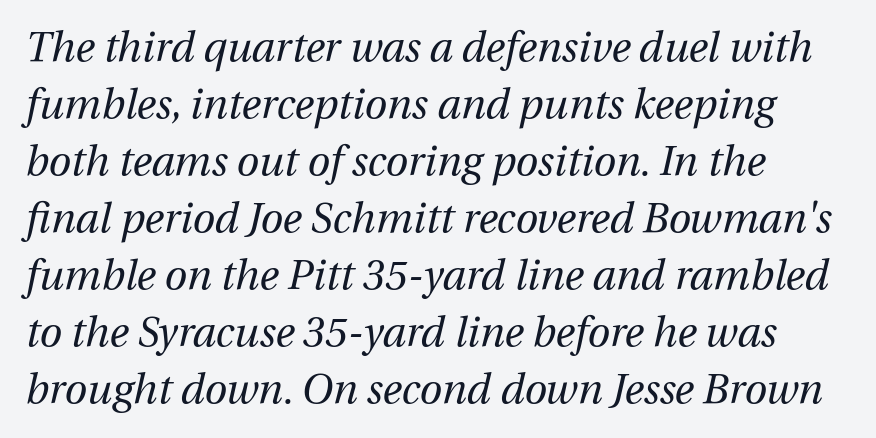
If you drew a line through each stem, it would be angled. Heft: none added — not bold. Looks like regular typesetting: each glyph gets only the width it needs. Every row of glyphs begins at an identical x-position on the left. Rows of type keep a routine distance in the vertical direction.
